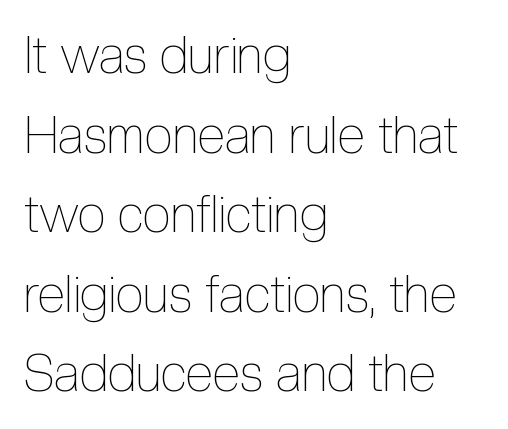
The rendering uses natural spacing where letterforms have individual widths. You could call the tracking neutral — neither tight nor loose. Does the leading feel generous? No, just average. Weight: in the light-to-regular range. Horizontally, the lines are justified to the leading edge only. The gap between lines stays unmarked.
